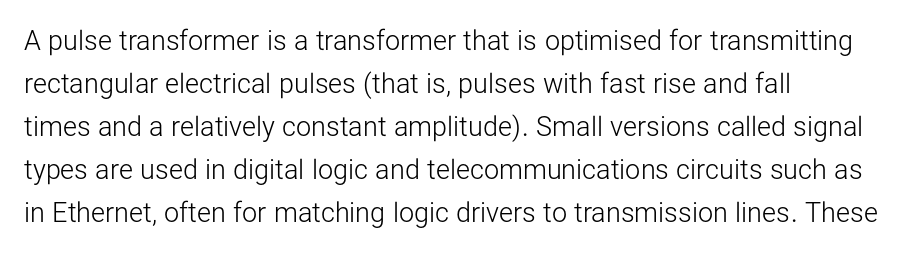
{"italic": "no", "bold": "no", "underline": "no", "align": "left", "line_spacing": "normal", "line_spacing_ratio": 1.59, "letter_spacing": "normal", "letter_spacing_em": 0.0, "glyph_px": 27}
